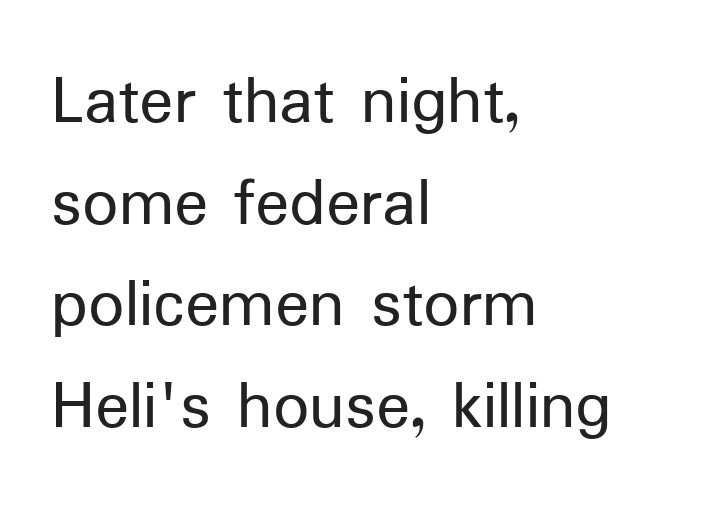
You could call the tracking neutral — neither tight nor loose. Classification — sans serif. Posture: straight, roman, zero tilt. All the whitespace from short lines collects on the right.
